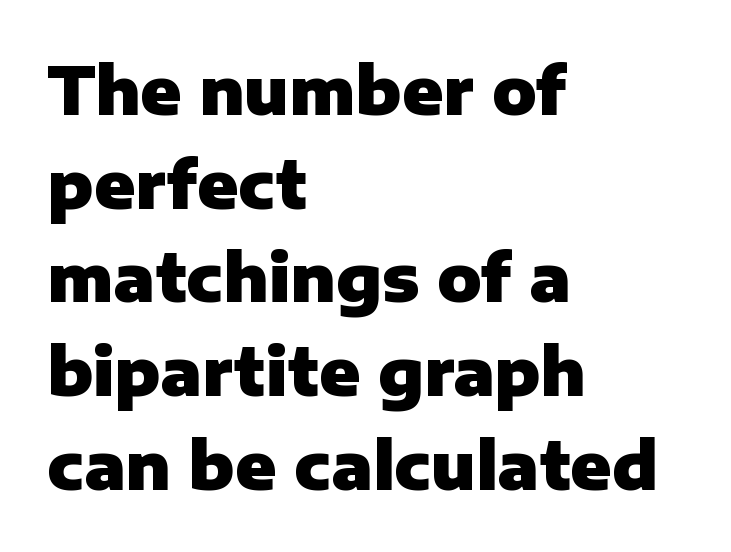
{"serif": "no", "italic": "no", "bold": "yes", "weight": "heavy", "width": "normal", "stroke_contrast": "low", "x_height": "medium", "monospaced": "no", "underline": "no", "align": "left", "line_spacing": "normal", "line_spacing_ratio": 1.42, "letter_spacing": "normal", "letter_spacing_em": 0.0, "glyph_px": 66}
